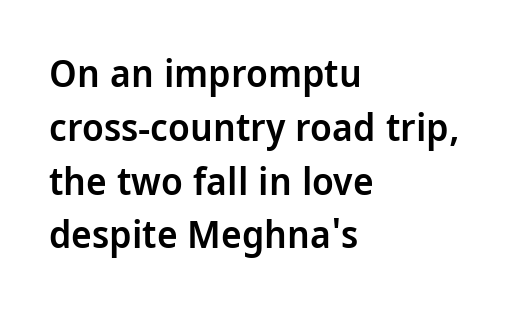
Q: Is the text bold? A: Semi-bold.
Q: Is the text italic (slanted)? A: No, it is upright.
Q: Is the typeface a serif or a sans-serif typeface? A: Sans-serif.
Q: Is the text underlined? A: No.
Q: How is the paragraph aligned? A: Left-aligned.
Q: Is the spacing between letters normal or unusually wide? A: Normal.
Q: Is the spacing between lines tight, normal or loose? A: Normal.
Q: Width (condensed, normal, or wide)? A: Condensed.
Q: Stroke contrast? A: Low.
Q: x-height? A: Large.
Q: Monospaced? A: No.
